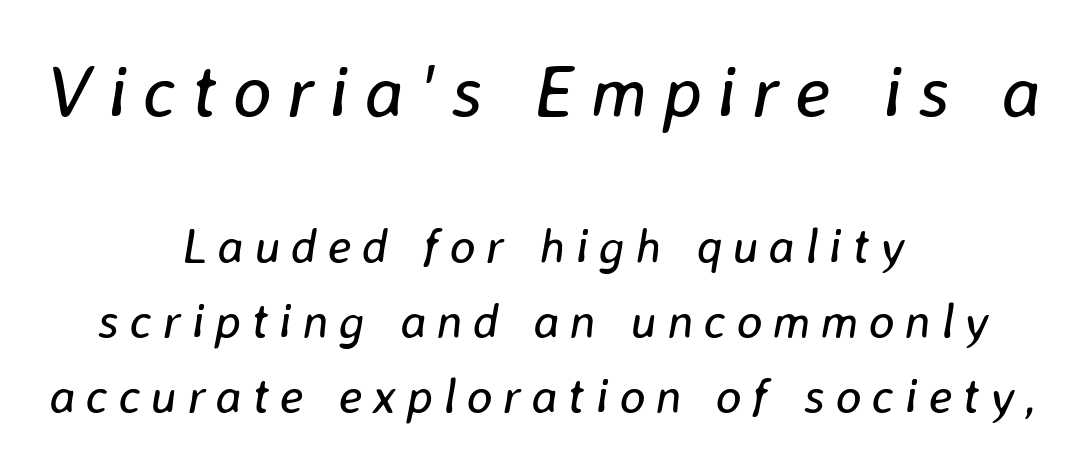
Q: Is the text bold? A: No.
Q: Is the text italic (slanted)? A: Yes, it leans right by about 8 degrees.
Q: Is the text underlined? A: No.
Q: How is the paragraph aligned? A: Centered.
Q: Is the spacing between letters normal or unusually wide? A: Unusually wide.
Q: Is the spacing between lines tight, normal or loose? A: Normal.
Q: Which block of text is set in a larger size, the first (top) or the second (bottom)? A: The first (top) one.
Q: Width (condensed, normal, or wide)? A: Normal.
Q: Stroke contrast? A: Low.
Q: x-height? A: Medium.
Q: Monospaced? A: No.
